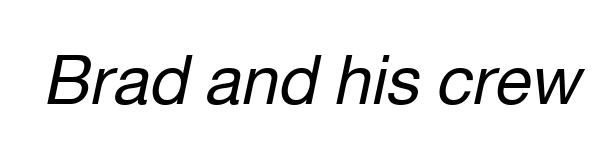
Q: Is the text bold? A: No.
Q: Is the text italic (slanted)? A: Yes, it leans right by about 12 degrees.
Q: Is the text underlined? A: No.
Q: Is the spacing between letters normal or unusually wide? A: Normal.
Q: Width (condensed, normal, or wide)? A: Normal.
Q: Stroke contrast? A: Low.
Q: x-height? A: Medium.
Q: Monospaced? A: No.
